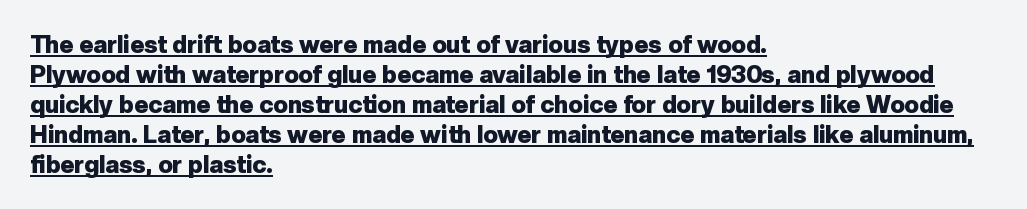
Tracking value appears to be zero — textbook default spacing. As a designer I'd log this as weight 700, bold. Has an underline been added? It has. This block has exactly the height ordinary leading produces. You can tell it's not italic because the verticals are truly vertical.
